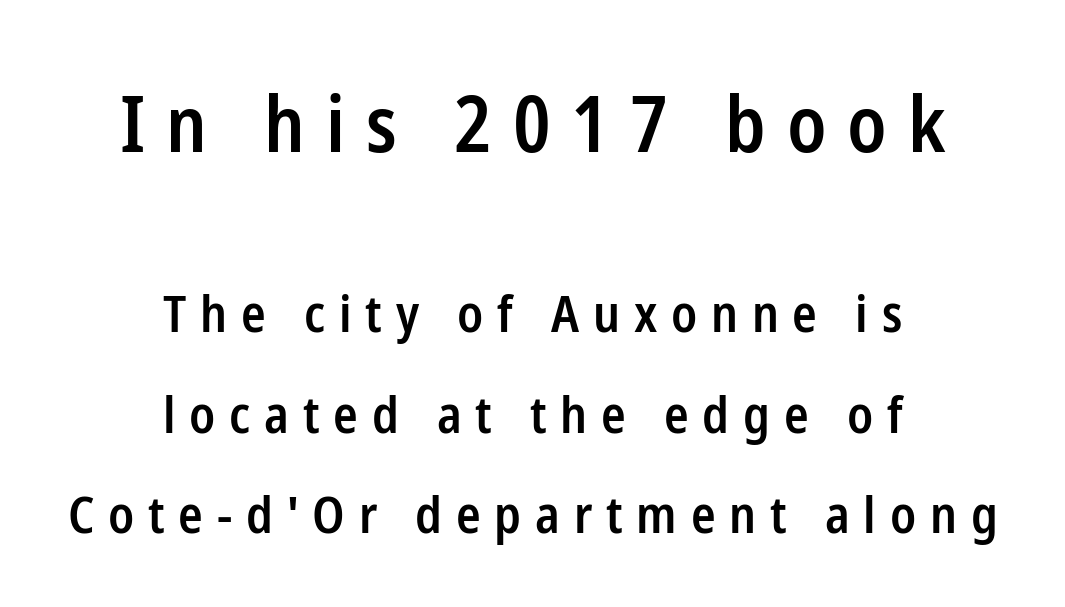
Q: Is the text bold? A: Semi-bold.
Q: Is the text italic (slanted)? A: No, it is upright.
Q: Is the typeface a serif or a sans-serif typeface? A: Sans-serif.
Q: Is the text underlined? A: No.
Q: How is the paragraph aligned? A: Centered.
Q: Is the spacing between letters normal or unusually wide? A: Unusually wide.
Q: Is the spacing between lines tight, normal or loose? A: Loose.
Q: Which block of text is set in a larger size, the first (top) or the second (bottom)? A: The first (top) one.
Q: Width (condensed, normal, or wide)? A: Condensed.
Q: Stroke contrast? A: Low.
Q: x-height? A: Medium.
Q: Monospaced? A: No.
